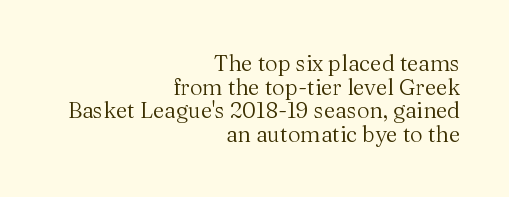
{"italic": "no", "bold": "no", "underline": "no", "align": "right", "line_spacing": "tight", "line_spacing_ratio": 1.07, "letter_spacing": "normal", "letter_spacing_em": 0.0, "glyph_px": 22}
